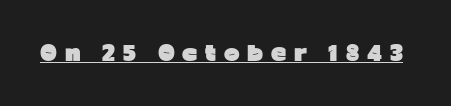
Q: Is the text bold? A: Yes.
Q: Is the text italic (slanted)? A: No, it is upright.
Q: Is the text underlined? A: Yes.
Q: Is the spacing between letters normal or unusually wide? A: Unusually wide.
